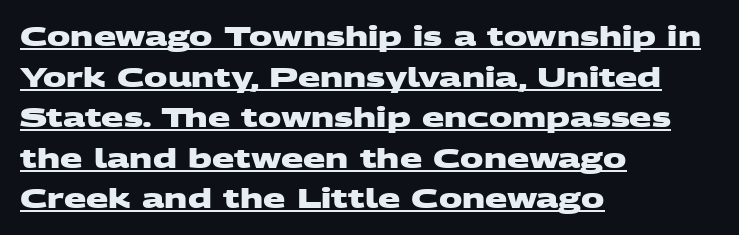
Q: Is the text bold? A: Yes.
Q: Is the text underlined? A: Yes.
Q: How is the paragraph aligned? A: Left-aligned.
Q: Is the spacing between letters normal or unusually wide? A: Normal.
Q: Is the spacing between lines tight, normal or loose? A: Normal.
